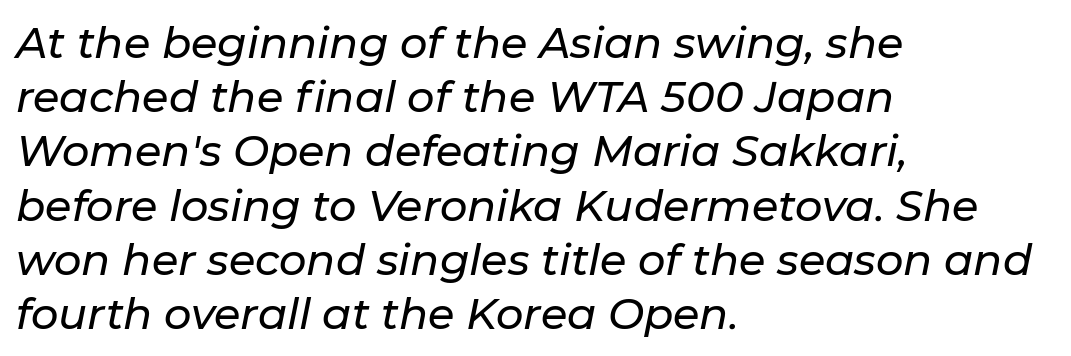
The image shows 43 px text type, italic (leaning right); set left-aligned, normal line spacing (1.26x), normal letter spacing, not underlined; low stroke contrast and a medium x-height.
